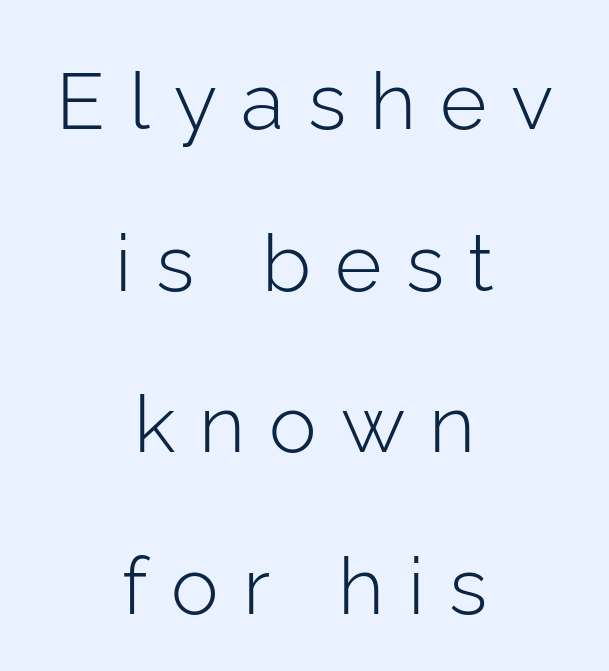
{"serif": "no", "italic": "no", "bold": "no", "weight": "light", "width": "normal", "stroke_contrast": "low", "x_height": "medium", "monospaced": "no", "underline": "no", "align": "center", "line_spacing": "loose", "line_spacing_ratio": 2.02, "letter_spacing": "wide", "letter_spacing_em": 0.3, "glyph_px": 80}
